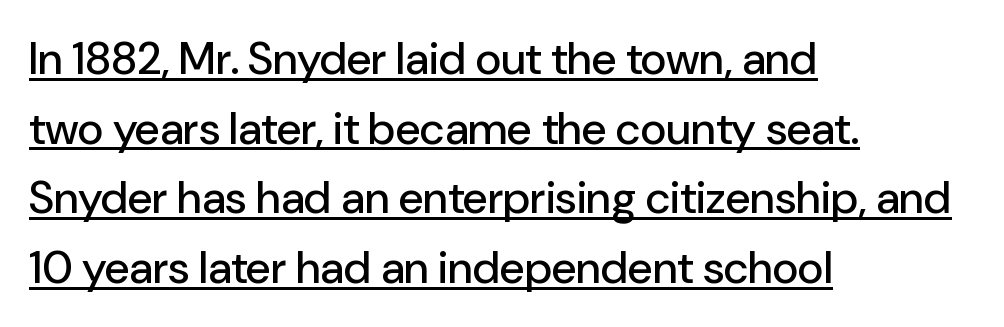
The image shows 45 px sans-serif type, upright; set left-aligned, normal line spacing (1.55x), normal letter spacing, underlined; low stroke contrast and a medium x-height.
